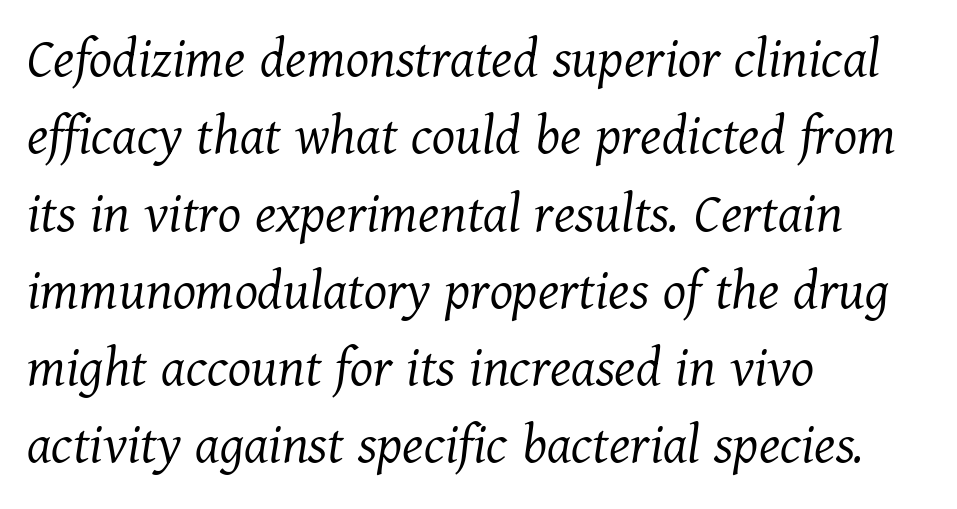
Q: Is the text bold? A: No.
Q: Is the text italic (slanted)? A: Yes, it leans right by about 11 degrees.
Q: Is the typeface a serif or a sans-serif typeface? A: Serif.
Q: Is the text underlined? A: No.
Q: How is the paragraph aligned? A: Left-aligned.
Q: Is the spacing between letters normal or unusually wide? A: Normal.
Q: Is the spacing between lines tight, normal or loose? A: Normal.
Q: Width (condensed, normal, or wide)? A: Normal.
Q: Stroke contrast? A: Medium.
Q: x-height? A: Medium.
Q: Monospaced? A: No.
